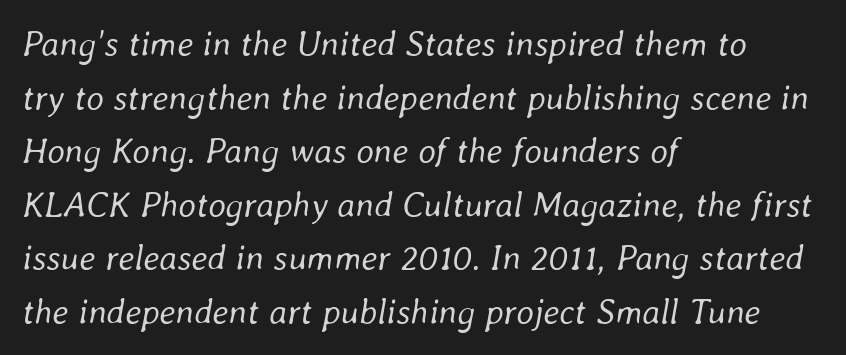
The image shows 35 px regular-weight type, italic (leaning right); set left-aligned, normal line spacing (1.53x), normal letter spacing, not underlined; low stroke contrast and a medium x-height.
